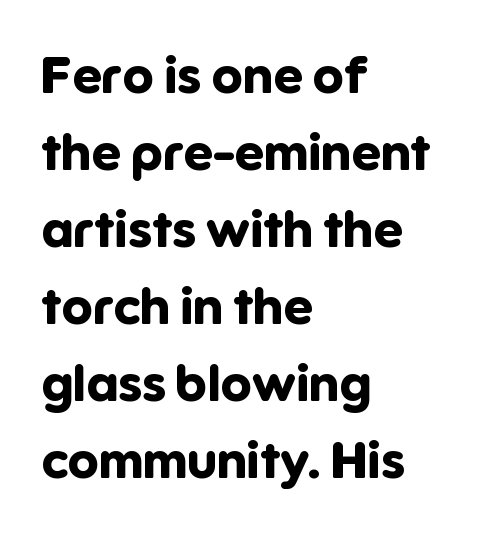
{"serif": "no", "italic": "no", "bold": "yes", "weight": "bold", "width": "normal", "stroke_contrast": "low", "x_height": "medium", "monospaced": "no", "underline": "no", "align": "left", "line_spacing": "normal", "line_spacing_ratio": 1.48, "letter_spacing": "normal", "letter_spacing_em": 0.0, "glyph_px": 52}
